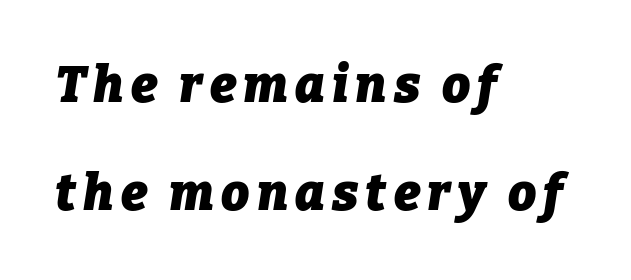
The image shows 50 px heavy type, italic (leaning right); set left-aligned, loose line spacing (2.17x), not underlined; low stroke contrast and a medium x-height.
